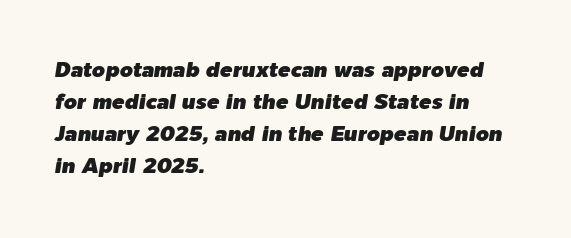
Q: Is the text italic (slanted)? A: Yes, it leans right by about 9 degrees.
Q: Is the text underlined? A: No.
Q: How is the paragraph aligned? A: Left-aligned.
Q: Is the spacing between letters normal or unusually wide? A: Normal.
Q: Is the spacing between lines tight, normal or loose? A: Normal.
